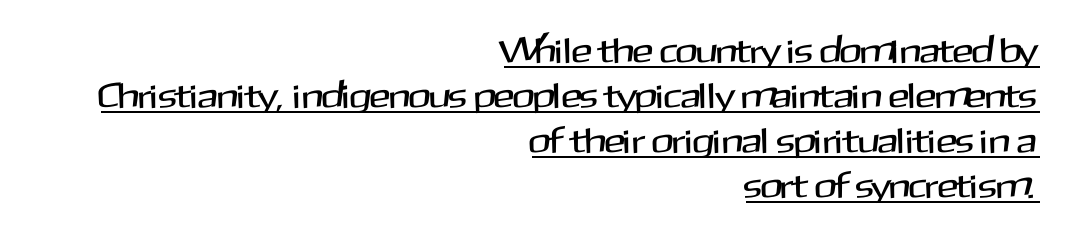
{"serif": "no", "italic": "no", "width": "normal", "stroke_contrast": "medium", "x_height": "medium", "monospaced": "no", "underline": "yes", "align": "right", "line_spacing": "normal", "line_spacing_ratio": 1.29, "letter_spacing": "normal", "letter_spacing_em": 0.0, "glyph_px": 35}
